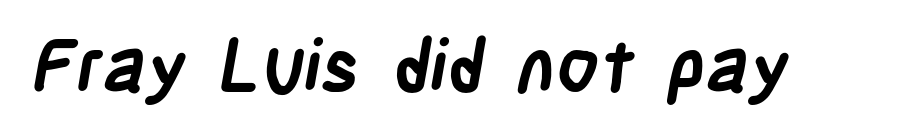
Look at the bottom of the vertical strokes: they stop flat, with no serifs. Clear beneath every line of the passage. Think of a printed novel: that variable character pitch is what you see here. Observe the ordinary spacing: letters are neighbours, not strangers. Strong, thick strokes mark this as bold type.
